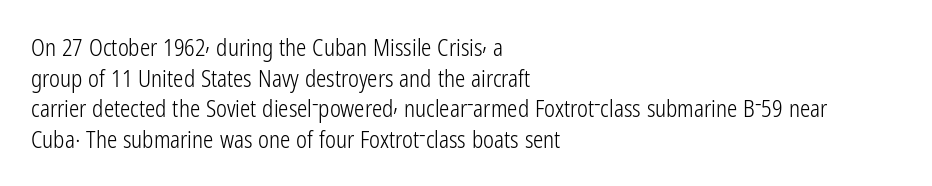
{"italic": "no", "bold": "no", "underline": "no", "align": "left", "line_spacing": "normal", "line_spacing_ratio": 1.33, "letter_spacing": "normal", "letter_spacing_em": 0.0, "glyph_px": 23}
